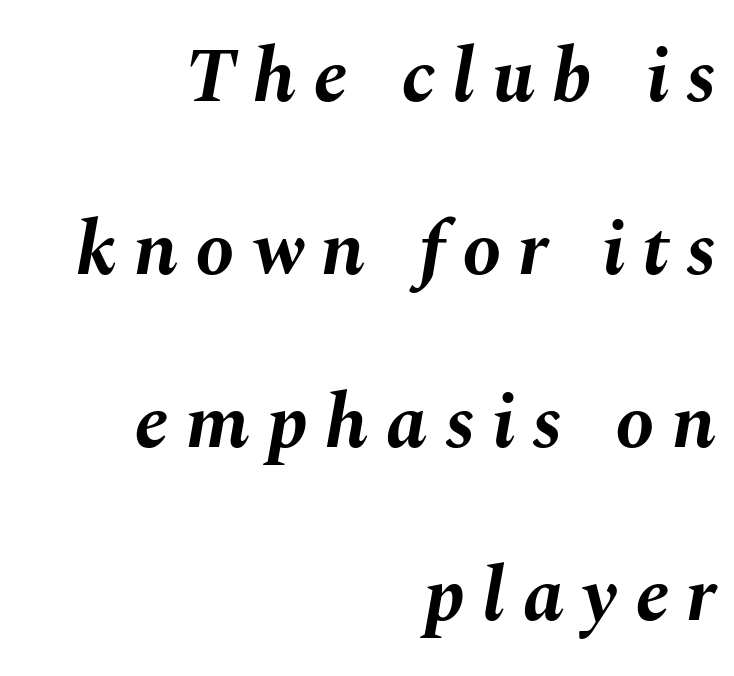
Q: Is the text bold? A: Yes.
Q: Is the text italic (slanted)? A: Yes, it leans right by about 10 degrees.
Q: Is the text underlined? A: No.
Q: How is the paragraph aligned? A: Right-aligned.
Q: Is the spacing between letters normal or unusually wide? A: Unusually wide.
Q: Is the spacing between lines tight, normal or loose? A: Loose.
Q: Width (condensed, normal, or wide)? A: Normal.
Q: Stroke contrast? A: Medium.
Q: x-height? A: Medium.
Q: Monospaced? A: No.
